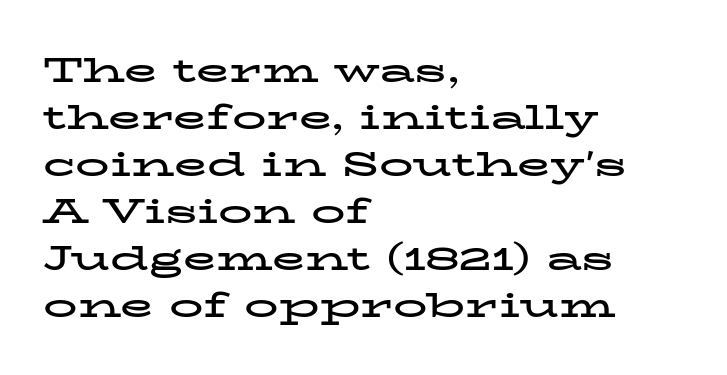
Q: Is the text bold? A: Yes.
Q: Is the text italic (slanted)? A: No, it is upright.
Q: Is the typeface a serif or a sans-serif typeface? A: Serif.
Q: Is the text underlined? A: No.
Q: How is the paragraph aligned? A: Left-aligned.
Q: Is the spacing between letters normal or unusually wide? A: Normal.
Q: Is the spacing between lines tight, normal or loose? A: Normal.
Q: Width (condensed, normal, or wide)? A: Wide.
Q: Stroke contrast? A: Low.
Q: x-height? A: Medium.
Q: Monospaced? A: No.
